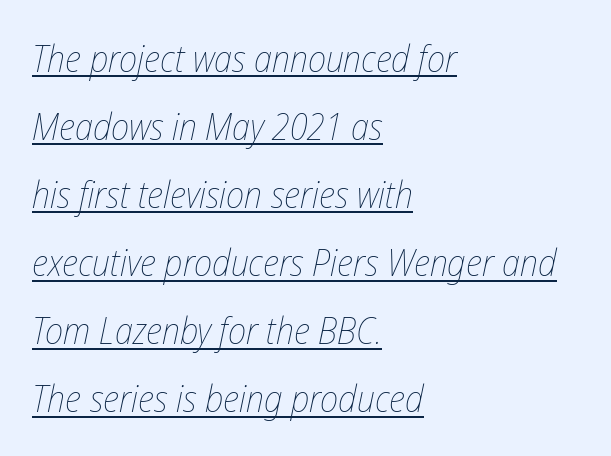
The image shows 37 px thin, condensed type, italic (leaning right); set left-aligned, line spacing 1.84x, normal letter spacing, underlined; low stroke contrast and a medium x-height.
